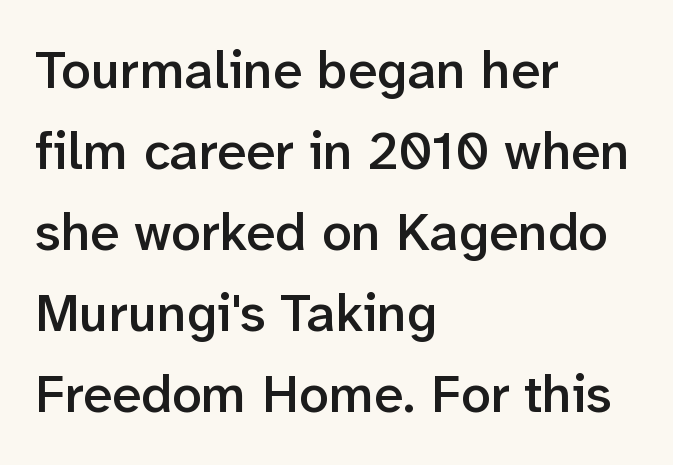
The image shows 53 px semibold sans-serif type, upright; set left-aligned, normal line spacing (1.53x), normal letter spacing, not underlined; low stroke contrast and a medium x-height.
